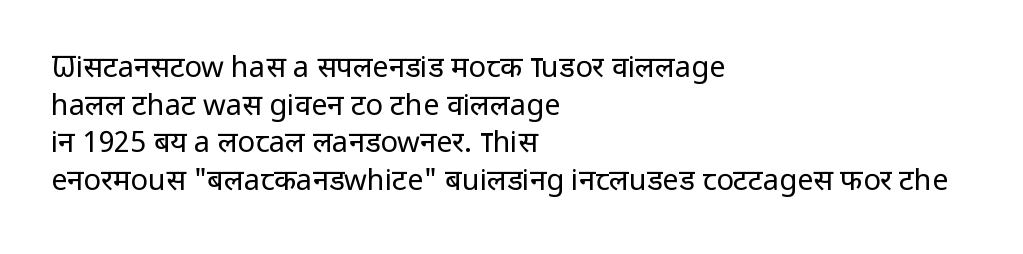
The image shows 29 px regular-weight sans-serif type, upright; set left-aligned, normal line spacing (1.3x), normal letter spacing, not underlined; low stroke contrast and a medium x-height.
